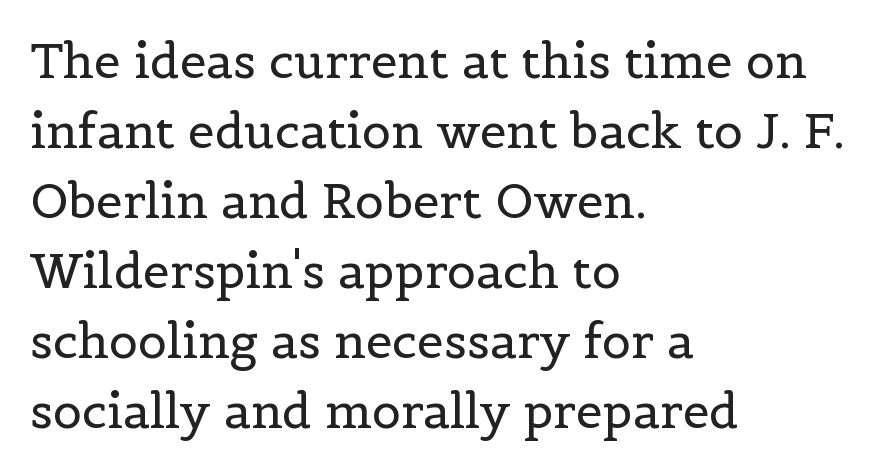
The image shows 48 px regular-weight serif type, upright; set left-aligned, normal line spacing (1.46x), normal letter spacing, not underlined; a medium x-height.
